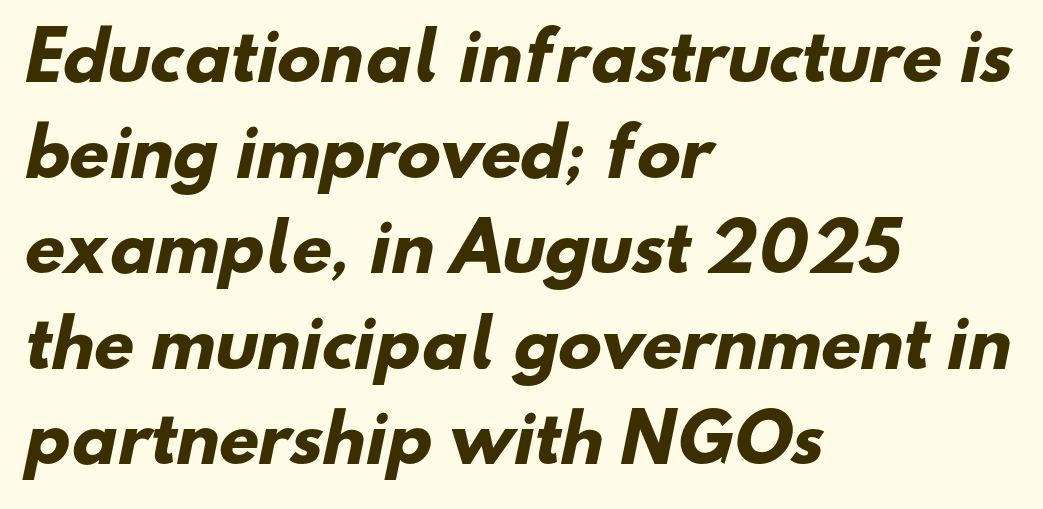
Q: Is the text bold? A: Yes.
Q: Is the typeface a serif or a sans-serif typeface? A: Sans-serif.
Q: Is the text underlined? A: No.
Q: How is the paragraph aligned? A: Left-aligned.
Q: Is the spacing between letters normal or unusually wide? A: Normal.
Q: Is the spacing between lines tight, normal or loose? A: Normal.
Q: Width (condensed, normal, or wide)? A: Normal.
Q: Stroke contrast? A: Low.
Q: x-height? A: Small.
Q: Monospaced? A: No.
